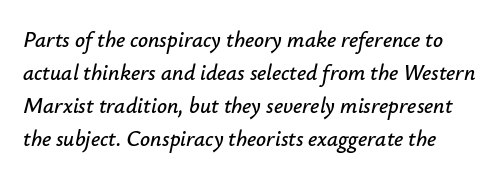
Students, observe: this is what conventionally led text looks like. Each word holds together tightly as a unit, with standard inter-letter gaps. Each row of text sits above clean, open space. The specimen reads as italic at a glance.
